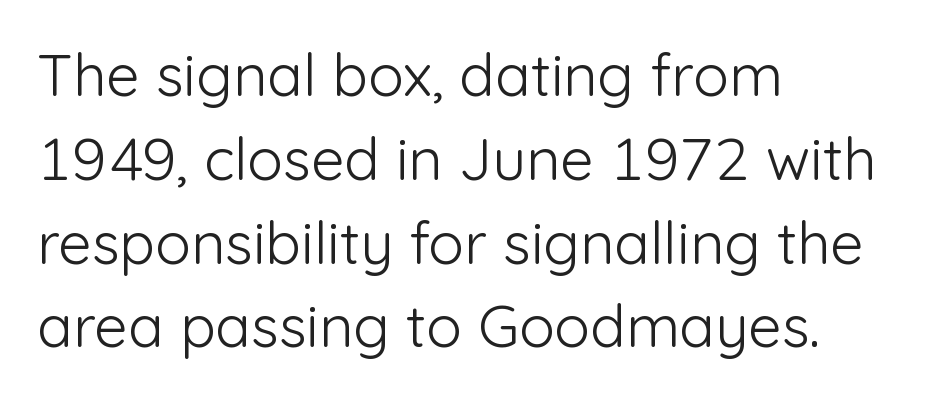
The image shows 59 px light sans-serif type, upright; set left-aligned, normal line spacing (1.42x), normal letter spacing, not underlined; low stroke contrast and a medium x-height.
